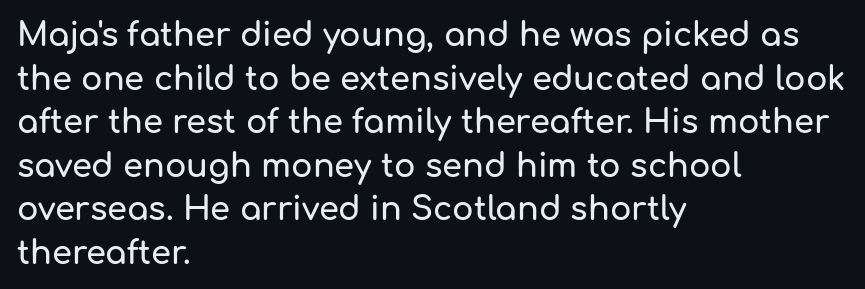
{"serif": "no", "italic": "no", "width": "normal", "stroke_contrast": "low", "x_height": "medium", "monospaced": "no", "underline": "no", "align": "left", "line_spacing": "normal", "line_spacing_ratio": 1.36, "letter_spacing": "normal", "letter_spacing_em": 0.0, "glyph_px": 32}
